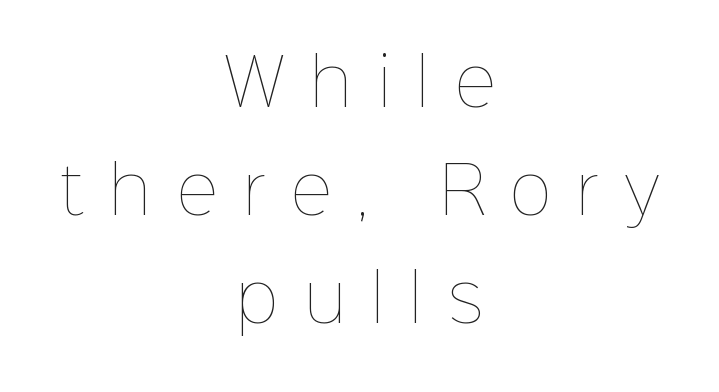
Weight: not bold — regular or lighter. Looks like regular typesetting: each glyph gets only the width it needs. No italicization has been applied; the sample stays upright. Glyph-to-glyph distance is far greater than everyday printed text. The words here are not underlined.
